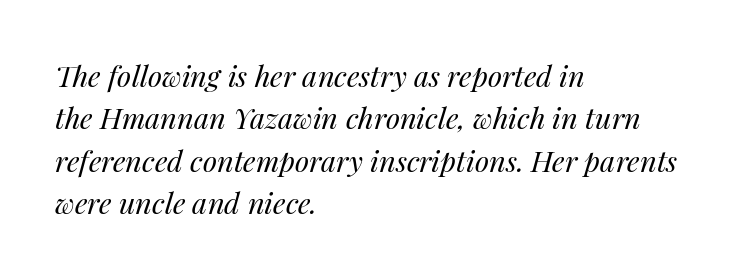
Horizontal alignment here is leftward, the default for most running prose. The rendering uses natural spacing where letterforms have individual widths. These glyphs show unthickened strokes, regular width or finer. Yep, that's italic — everything's leaning. In terms of letterspacing, this is plain default setting. Unmarked baselines from the first word to the last.
